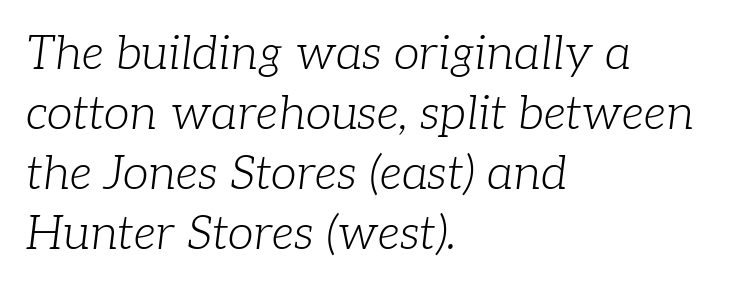
Q: Is the text bold? A: No.
Q: Is the text italic (slanted)? A: Yes, it leans right by about 7 degrees.
Q: Is the typeface a serif or a sans-serif typeface? A: Serif.
Q: Is the text underlined? A: No.
Q: How is the paragraph aligned? A: Left-aligned.
Q: Is the spacing between letters normal or unusually wide? A: Normal.
Q: Is the spacing between lines tight, normal or loose? A: Normal.
Q: Width (condensed, normal, or wide)? A: Normal.
Q: Stroke contrast? A: Low.
Q: x-height? A: Medium.
Q: Monospaced? A: No.
